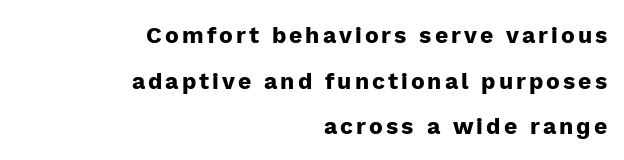
The image shows 23 px bold type, upright; set right-aligned, loose line spacing (1.98x), not underlined.
